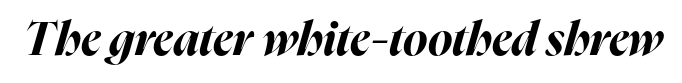
Q: Is the text bold? A: Yes.
Q: Is the text italic (slanted)? A: Yes, it leans right by about 16 degrees.
Q: Is the text underlined? A: No.
Q: Is the spacing between letters normal or unusually wide? A: Normal.
Q: Width (condensed, normal, or wide)? A: Normal.
Q: Stroke contrast? A: High.
Q: x-height? A: Medium.
Q: Monospaced? A: No.
